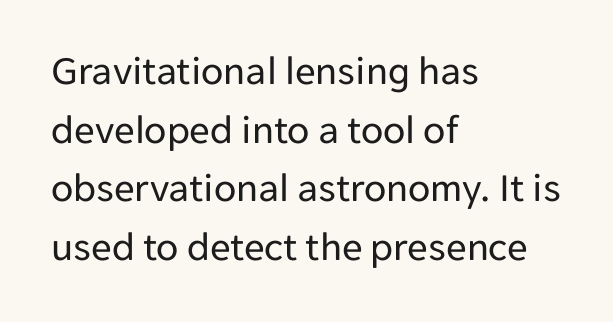
Q: Is the text bold? A: No.
Q: Is the text italic (slanted)? A: No, it is upright.
Q: Is the typeface a serif or a sans-serif typeface? A: Sans-serif.
Q: Is the text underlined? A: No.
Q: How is the paragraph aligned? A: Left-aligned.
Q: Is the spacing between letters normal or unusually wide? A: Normal.
Q: Is the spacing between lines tight, normal or loose? A: Normal.
Q: Width (condensed, normal, or wide)? A: Normal.
Q: Stroke contrast? A: Low.
Q: x-height? A: Medium.
Q: Monospaced? A: No.
